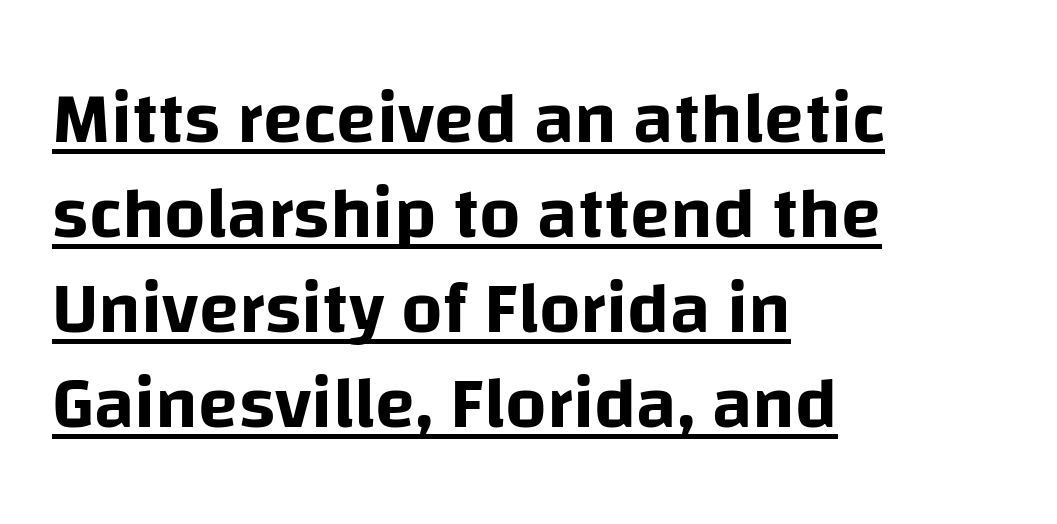
{"serif": "no", "italic": "no", "width": "normal", "stroke_contrast": "low", "x_height": "large", "monospaced": "no", "underline": "yes", "align": "left", "line_spacing": "normal", "line_spacing_ratio": 1.3, "letter_spacing": "normal", "letter_spacing_em": 0.0, "glyph_px": 73}
